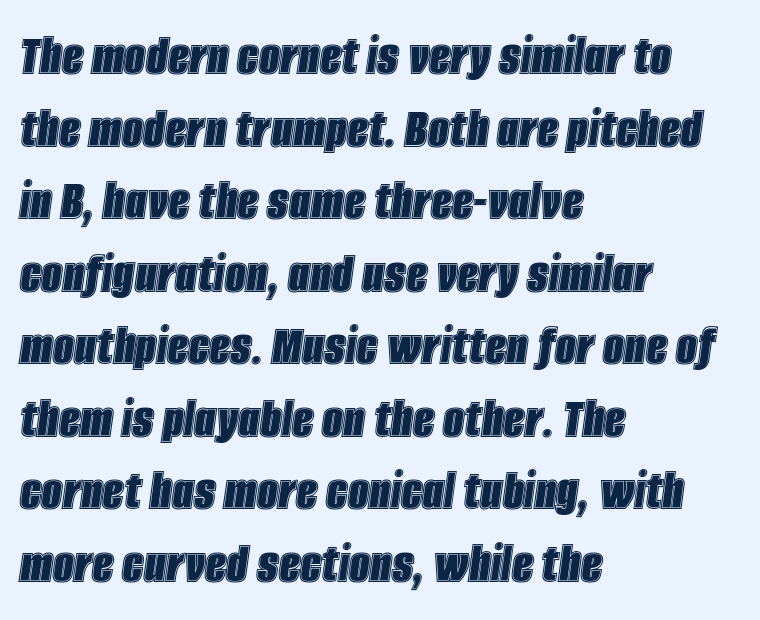
The image shows 59 px condensed type, italic (leaning right); set left-aligned, line spacing 1.23x, normal letter spacing, not underlined; a large x-height.
